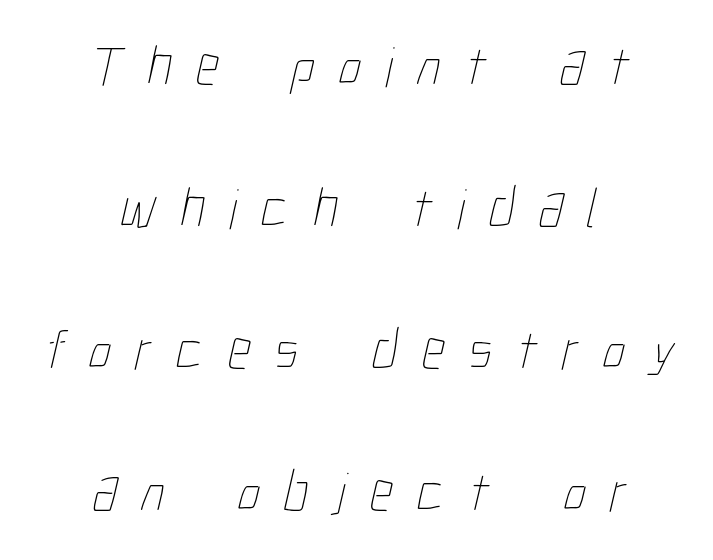
The image shows 57 px thin, condensed type; set centered, loose line spacing (2.49x), unusually wide letter spacing (+0.42 em), not underlined; low stroke contrast and a medium x-height.
